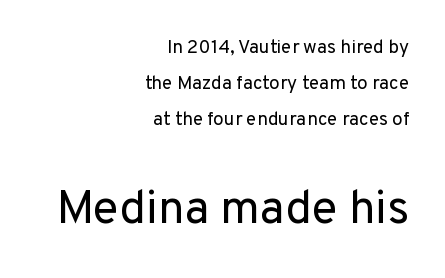
Q: Is the text bold? A: No.
Q: Is the text italic (slanted)? A: No, it is upright.
Q: Is the typeface a serif or a sans-serif typeface? A: Sans-serif.
Q: Is the text underlined? A: No.
Q: How is the paragraph aligned? A: Right-aligned.
Q: Is the spacing between letters normal or unusually wide? A: Normal.
Q: Which block of text is set in a larger size, the first (top) or the second (bottom)? A: The second (bottom) one.
Q: Width (condensed, normal, or wide)? A: Normal.
Q: Stroke contrast? A: Low.
Q: x-height? A: Medium.
Q: Monospaced? A: No.
